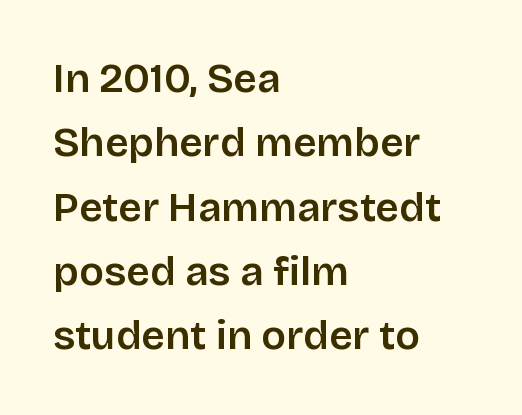
{"serif": "no", "italic": "no", "width": "normal", "stroke_contrast": "low", "x_height": "large", "monospaced": "no", "underline": "no", "align": "left", "line_spacing": "normal", "line_spacing_ratio": 1.57, "letter_spacing": "normal", "letter_spacing_em": 0.0, "glyph_px": 41}
